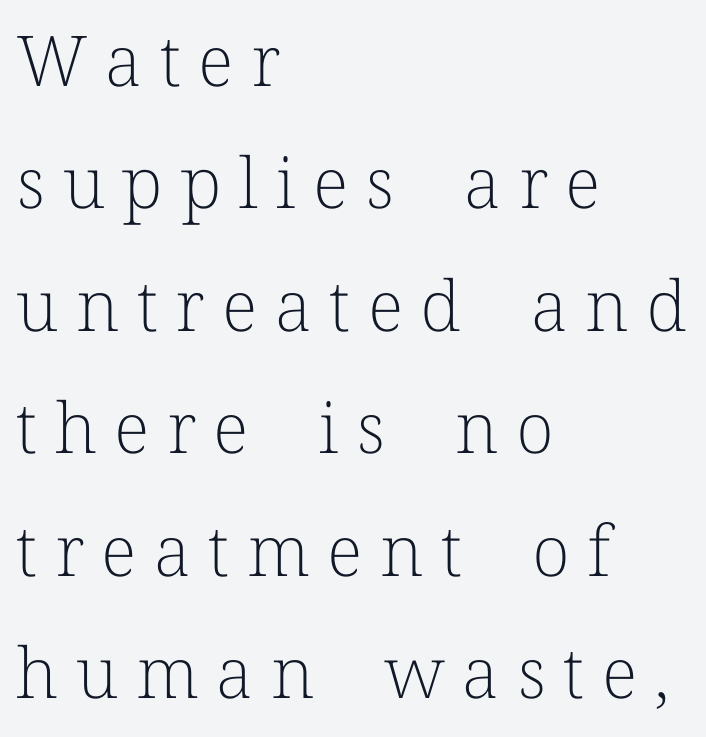
The image shows 70 px light serif type, upright; set left-aligned, line spacing 1.75x, unusually wide letter spacing (+0.25 em), not underlined; low stroke contrast and a medium x-height.
